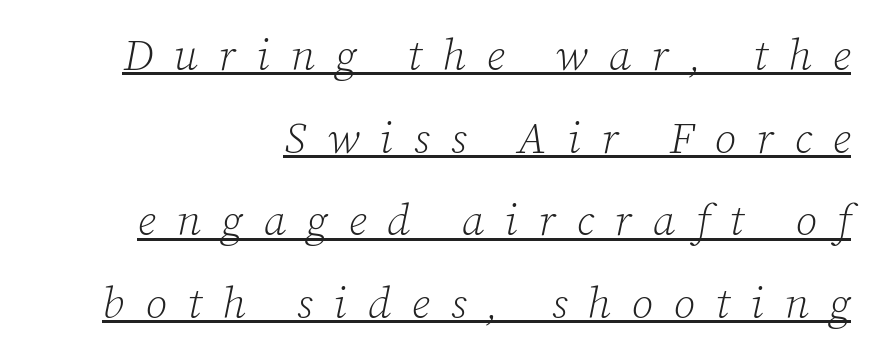
Q: Is the text bold? A: No.
Q: Is the text italic (slanted)? A: Yes, it leans right by about 12 degrees.
Q: Is the typeface a serif or a sans-serif typeface? A: Serif.
Q: Is the text underlined? A: Yes.
Q: How is the paragraph aligned? A: Right-aligned.
Q: Is the spacing between letters normal or unusually wide? A: Unusually wide.
Q: Width (condensed, normal, or wide)? A: Normal.
Q: Stroke contrast? A: Low.
Q: x-height? A: Medium.
Q: Monospaced? A: No.
